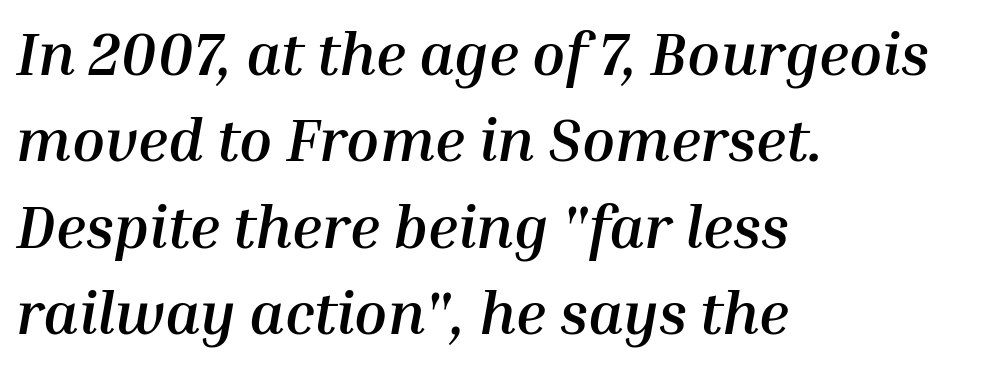
Does the lettering tilt? It does — this is italic. Chunky letters — that's bold for sure. All the whitespace from short lines collects on the right. The string is rendered with underlining switched off. Standard letterfit; no display-style spreading of the glyphs.
